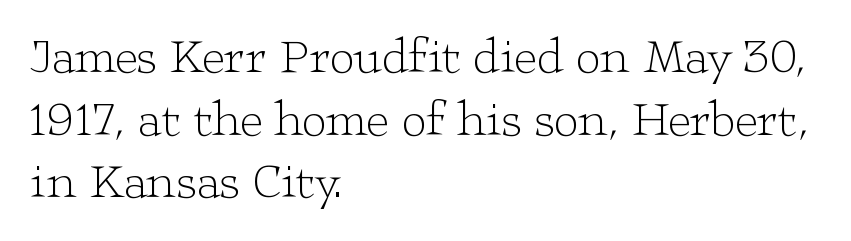
Q: Is the text bold? A: No.
Q: Is the text italic (slanted)? A: No, it is upright.
Q: Is the typeface a serif or a sans-serif typeface? A: Serif.
Q: Is the text underlined? A: No.
Q: How is the paragraph aligned? A: Left-aligned.
Q: Is the spacing between letters normal or unusually wide? A: Normal.
Q: Is the spacing between lines tight, normal or loose? A: Normal.
Q: Width (condensed, normal, or wide)? A: Wide.
Q: Stroke contrast? A: Low.
Q: x-height? A: Medium.
Q: Monospaced? A: No.
